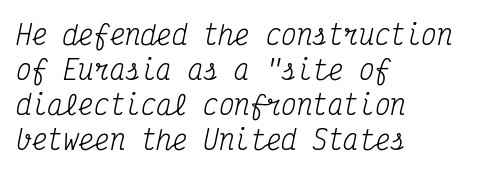
Q: Is the text bold? A: No.
Q: Is the text italic (slanted)? A: Yes, it leans right by about 12 degrees.
Q: Is the text underlined? A: No.
Q: How is the paragraph aligned? A: Left-aligned.
Q: Is the spacing between letters normal or unusually wide? A: Normal.
Q: Is the spacing between lines tight, normal or loose? A: Normal.
